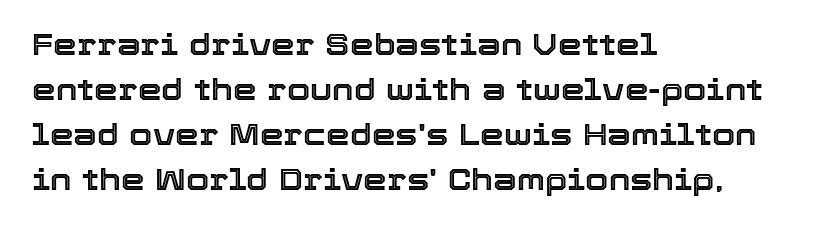
{"italic": "no", "width": "normal", "x_height": "medium", "monospaced": "no", "underline": "no", "align": "left", "line_spacing": "normal", "line_spacing_ratio": 1.5, "letter_spacing": "normal", "letter_spacing_em": 0.0, "glyph_px": 30}
